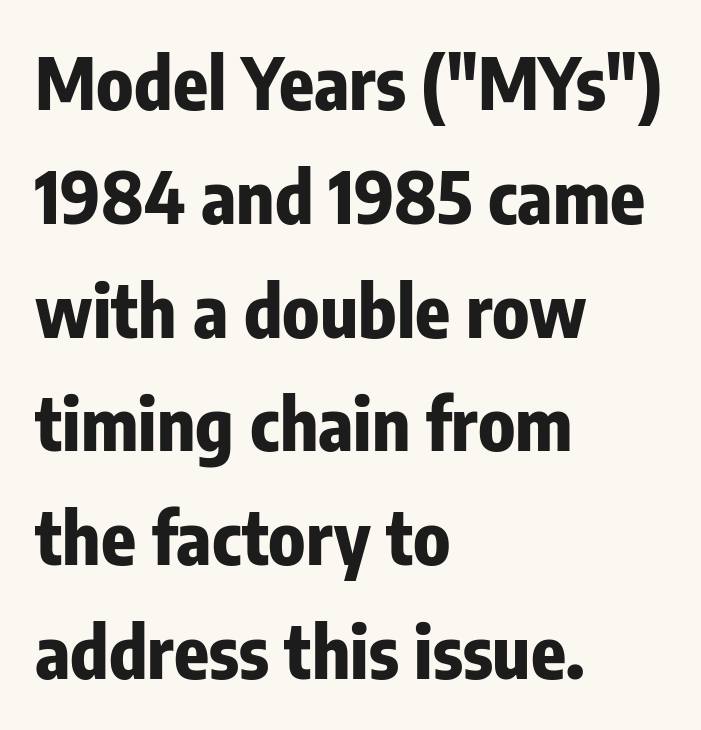
Q: Is the text bold? A: Yes.
Q: Is the text italic (slanted)? A: No, it is upright.
Q: Is the typeface a serif or a sans-serif typeface? A: Sans-serif.
Q: Is the text underlined? A: No.
Q: How is the paragraph aligned? A: Left-aligned.
Q: Is the spacing between letters normal or unusually wide? A: Normal.
Q: Is the spacing between lines tight, normal or loose? A: Normal.
Q: Width (condensed, normal, or wide)? A: Condensed.
Q: Stroke contrast? A: Low.
Q: x-height? A: Medium.
Q: Monospaced? A: No.
